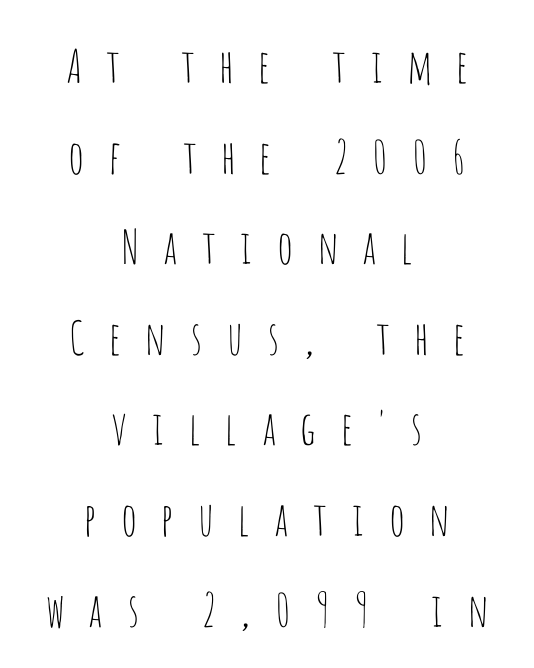
Q: Is the text bold? A: No.
Q: Is the text italic (slanted)? A: No, it is upright.
Q: Is the typeface a serif or a sans-serif typeface? A: Sans-serif.
Q: Is the text underlined? A: No.
Q: How is the paragraph aligned? A: Centered.
Q: Is the spacing between letters normal or unusually wide? A: Unusually wide.
Q: Is the spacing between lines tight, normal or loose? A: Loose.
Q: Width (condensed, normal, or wide)? A: Condensed.
Q: Stroke contrast? A: Low.
Q: x-height? A: Large.
Q: Monospaced? A: No.
